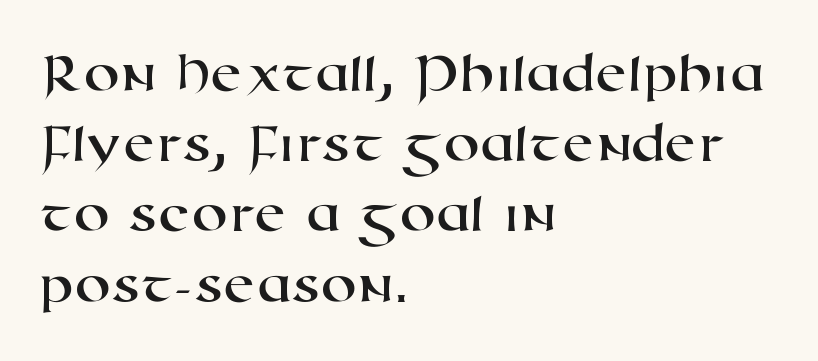
The image shows 58 px wide sans-serif type; set left-aligned, line spacing 1.21x, normal letter spacing, not underlined; high stroke contrast and a medium x-height.
